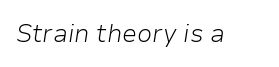
Q: Is the text bold? A: No.
Q: Is the text italic (slanted)? A: Yes, it leans right by about 9 degrees.
Q: Is the text underlined? A: No.
Q: Is the spacing between letters normal or unusually wide? A: Normal.
